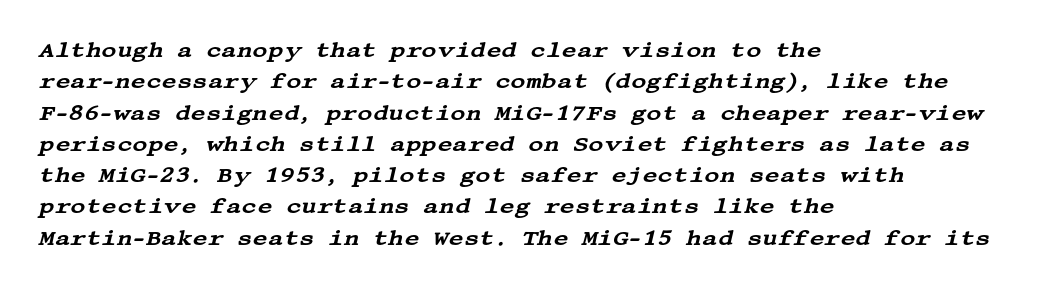
The image shows 21 px text type, italic (leaning right); set left-aligned, normal line spacing (1.49x), normal letter spacing, not underlined.
